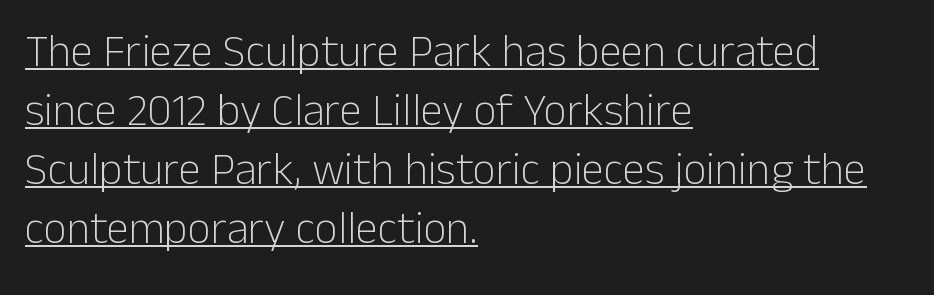
{"serif": "no", "italic": "no", "bold": "no", "weight": "light", "width": "normal", "stroke_contrast": "low", "x_height": "medium", "monospaced": "no", "underline": "yes", "align": "left", "line_spacing": "normal", "line_spacing_ratio": 1.31, "letter_spacing": "normal", "letter_spacing_em": 0.0, "glyph_px": 45}
